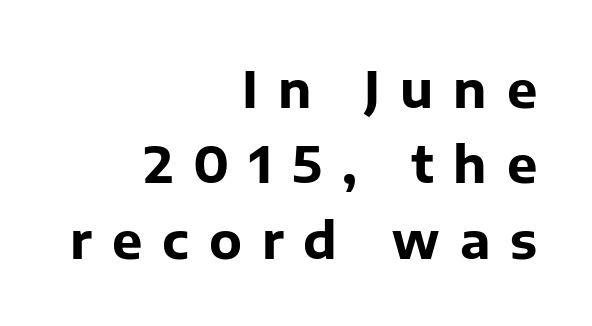
{"serif": "no", "italic": "no", "bold": "yes", "weight": "bold", "width": "normal", "stroke_contrast": "low", "x_height": "medium", "monospaced": "no", "underline": "no", "align": "right", "line_spacing": "normal", "line_spacing_ratio": 1.48, "letter_spacing": "wide", "letter_spacing_em": 0.39, "glyph_px": 51}
